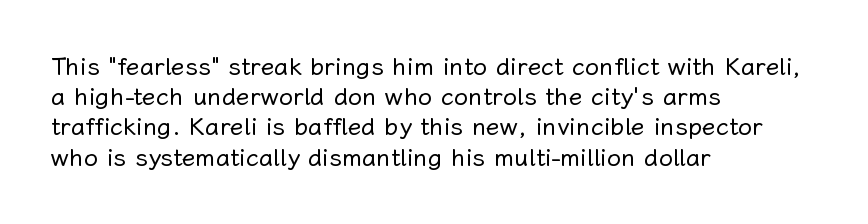
The image shows 25 px text type, upright; set left-aligned, line spacing 1.21x, normal letter spacing, not underlined.
